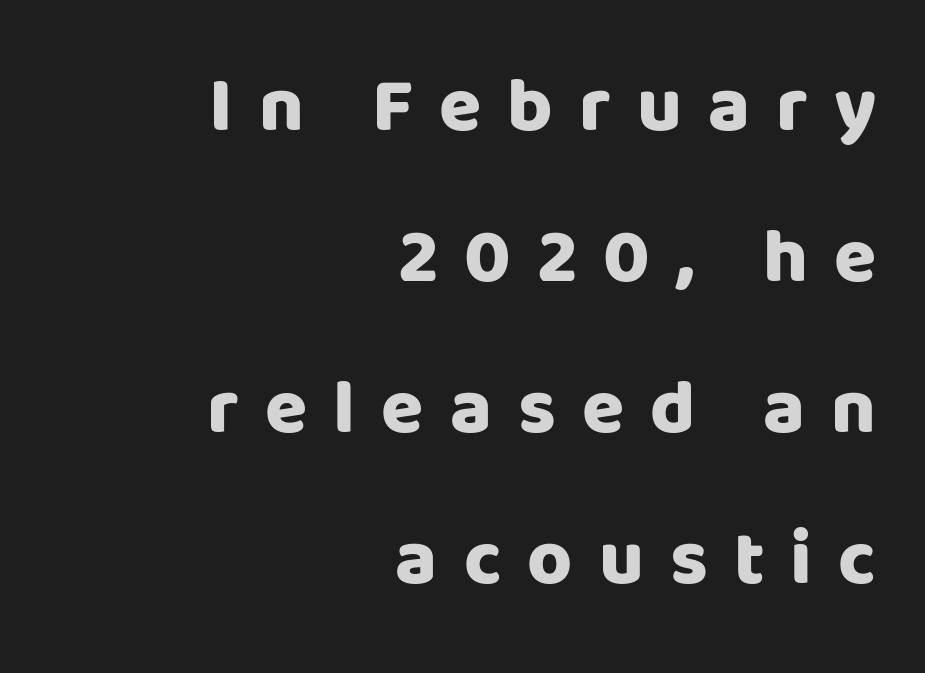
Every letter is thick-stroked: bold, no question. Rows of type keep a wide berth in the vertical direction. The foot of each line stays bare and open. It's the straight-up-and-down kind of type. Short note: letters widely spaced. Each line ends at the same right margin while the left side varies.
